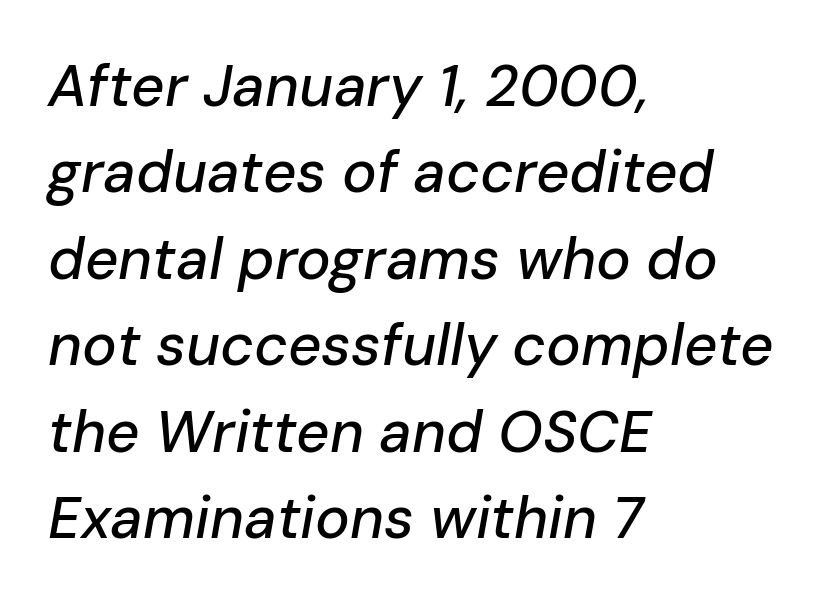
Standard letterfit; no display-style spreading of the glyphs. If you measured baseline to baseline, you'd find a middling distance. The passage shown is typed in a proportional face where columns would drift. Teacher's note: observe the even left margin — that is flush-left alignment. This rendering features lettering with no underline. The passage shown leans; its letterforms are oblique.
